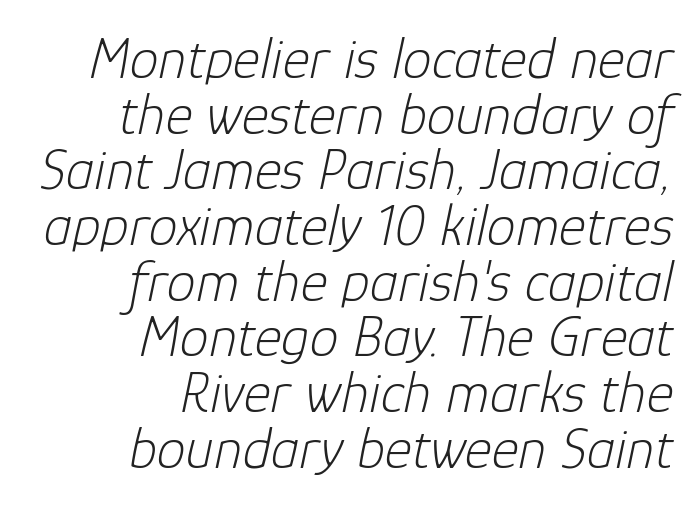
{"italic": "yes", "lean": "right", "slant_degrees": 12, "bold": "no", "weight": "light", "width": "normal", "stroke_contrast": "low", "x_height": "medium", "monospaced": "no", "underline": "no", "align": "right", "line_spacing": "tight", "line_spacing_ratio": 0.96, "letter_spacing": "normal", "letter_spacing_em": 0.0, "glyph_px": 58}
